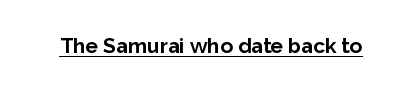
The image shows 21 px bold type, upright; set normal letter spacing, underlined.
